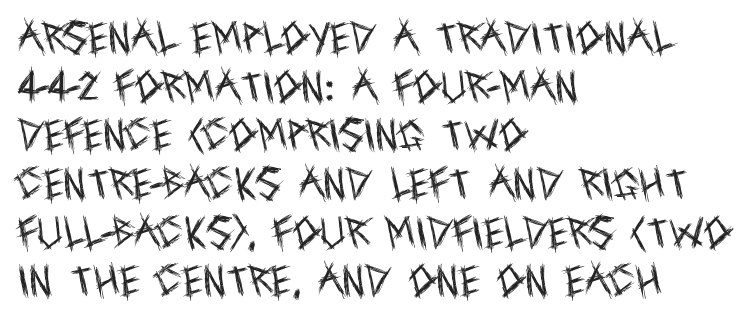
The image shows 35 px regular-weight, condensed sans-serif type, upright; set left-aligned, normal line spacing (1.39x), normal letter spacing, not underlined; a large x-height.
